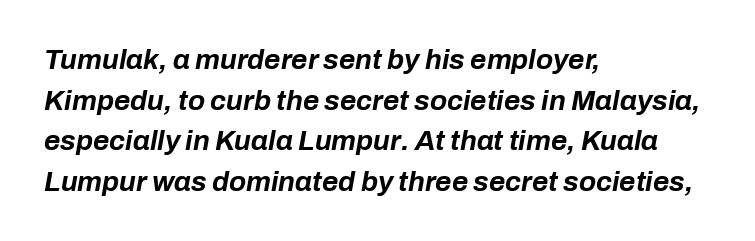
Q: Is the text bold? A: Yes.
Q: Is the text italic (slanted)? A: Yes, it leans right by about 10 degrees.
Q: Is the text underlined? A: No.
Q: How is the paragraph aligned? A: Left-aligned.
Q: Is the spacing between letters normal or unusually wide? A: Normal.
Q: Is the spacing between lines tight, normal or loose? A: Normal.
Q: Width (condensed, normal, or wide)? A: Normal.
Q: Stroke contrast? A: Low.
Q: x-height? A: Medium.
Q: Monospaced? A: No.
